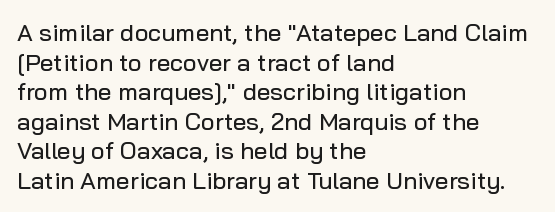
Q: Is the text italic (slanted)? A: No, it is upright.
Q: Is the text underlined? A: No.
Q: How is the paragraph aligned? A: Left-aligned.
Q: Is the spacing between letters normal or unusually wide? A: Normal.
